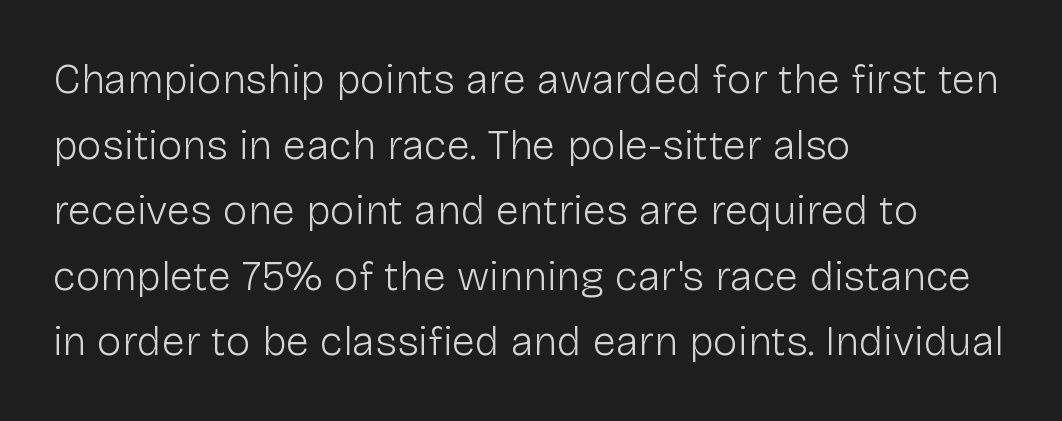
Q: Is the text bold? A: No.
Q: Is the text italic (slanted)? A: No, it is upright.
Q: Is the typeface a serif or a sans-serif typeface? A: Sans-serif.
Q: Is the text underlined? A: No.
Q: How is the paragraph aligned? A: Left-aligned.
Q: Is the spacing between letters normal or unusually wide? A: Normal.
Q: Is the spacing between lines tight, normal or loose? A: Normal.
Q: Width (condensed, normal, or wide)? A: Normal.
Q: Stroke contrast? A: Low.
Q: x-height? A: Medium.
Q: Monospaced? A: No.
